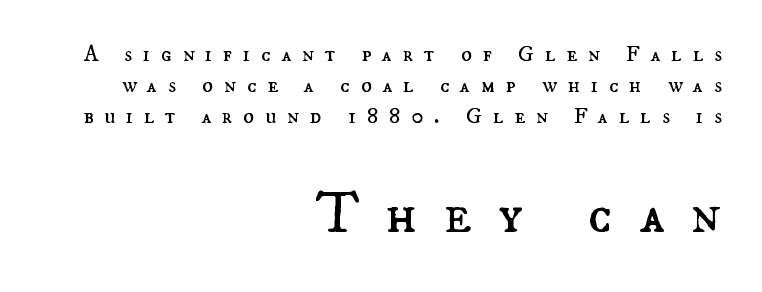
Counters stay open thanks to moderate or lighter strokes. Is there any slant? The stems are plumb. Each line ends at the same right margin while the left side varies. These two chunks differ in scale, with the bottom chunk taking the larger measure.
